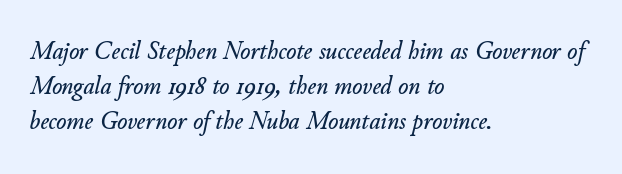
{"italic": "yes", "lean": "right", "slant_degrees": 11, "underline": "no", "align": "left", "line_spacing": "normal", "line_spacing_ratio": 1.3, "letter_spacing": "normal", "letter_spacing_em": 0.0, "glyph_px": 27}
